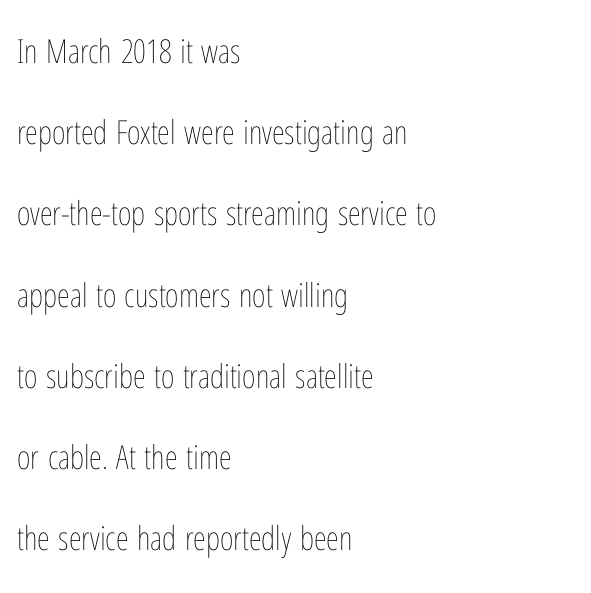
{"italic": "no", "bold": "no", "weight": "thin", "width": "condensed", "stroke_contrast": "low", "x_height": "medium", "monospaced": "no", "underline": "no", "align": "left", "line_spacing": "loose", "line_spacing_ratio": 2.46, "letter_spacing": "normal", "letter_spacing_em": 0.0, "glyph_px": 33}
